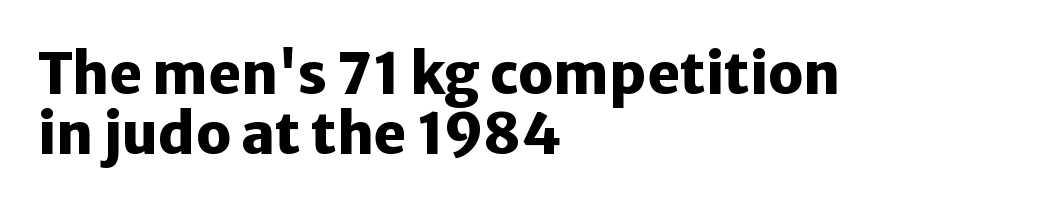
Observe the ordinary spacing: letters are neighbours, not strangers. Interline gaps are noticeably narrow in this sample. Font category for this specimen: sans-serif. The setting favours the left margin, as ordinary paragraphs usually do. Ordinary non-slanted type is in use.
